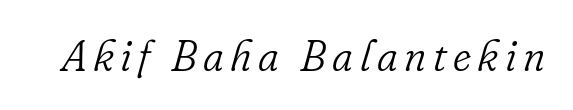
Descenders hang freely into open space. Is the type slanted? Yes — the strokes lean at a clear angle. The rendering uses natural spacing where letterforms have individual widths. The strokes are not fattened; the text isn't bold. Examine the stroke ends and you'll spot serifs.
